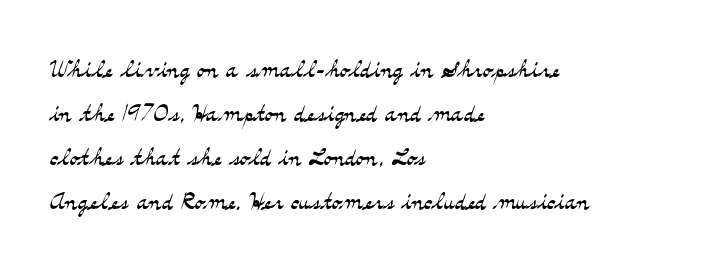
Q: Is the text bold? A: No.
Q: Is the text italic (slanted)? A: Yes.
Q: Is the typeface a serif or a sans-serif typeface? A: Serif.
Q: Is the text underlined? A: No.
Q: How is the paragraph aligned? A: Left-aligned.
Q: Is the spacing between letters normal or unusually wide? A: Normal.
Q: Is the spacing between lines tight, normal or loose? A: Normal.
Q: Width (condensed, normal, or wide)? A: Wide.
Q: Stroke contrast? A: Medium.
Q: x-height? A: Small.
Q: Monospaced? A: No.
